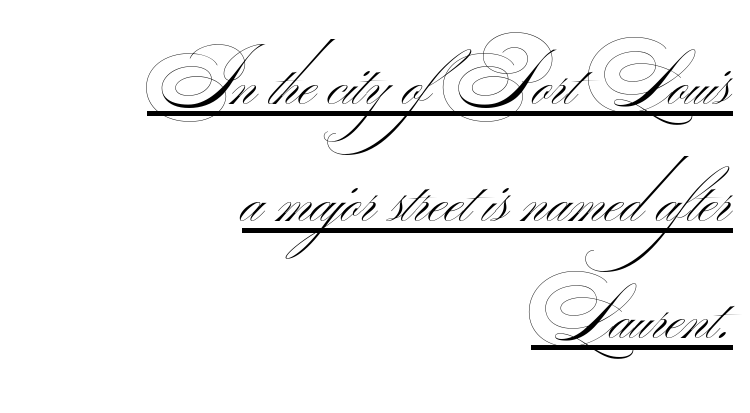
The image shows 75 px thin, wide sans-serif type; set right-aligned, normal line spacing (1.56x), normal letter spacing, underlined; medium stroke contrast.
